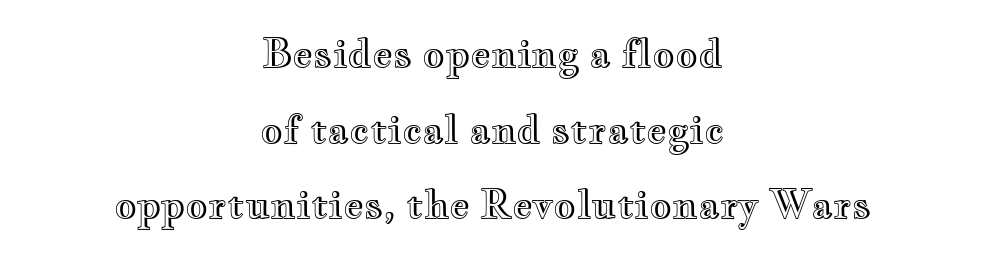
This sample uses an upright cut, with every glyph sitting square on the baseline. Does extra space separate the letters? No, they use regular spacing. The words here are not underlined. Successive baselines arrive slowly, with a big drop between each. Do the characters align in a grid? No, the font is proportional. The paragraph shown floats in the horizontal middle.
